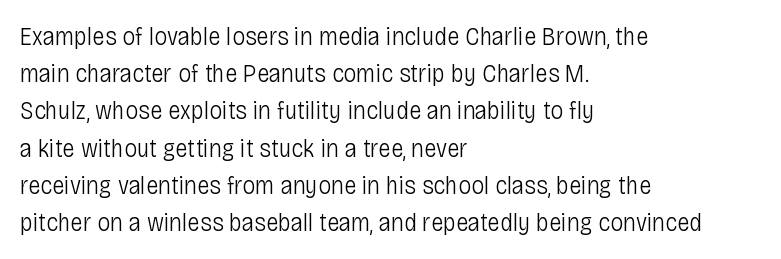
Q: Is the text bold? A: No.
Q: Is the text italic (slanted)? A: No, it is upright.
Q: Is the text underlined? A: No.
Q: How is the paragraph aligned? A: Left-aligned.
Q: Is the spacing between letters normal or unusually wide? A: Normal.
Q: Is the spacing between lines tight, normal or loose? A: Normal.
